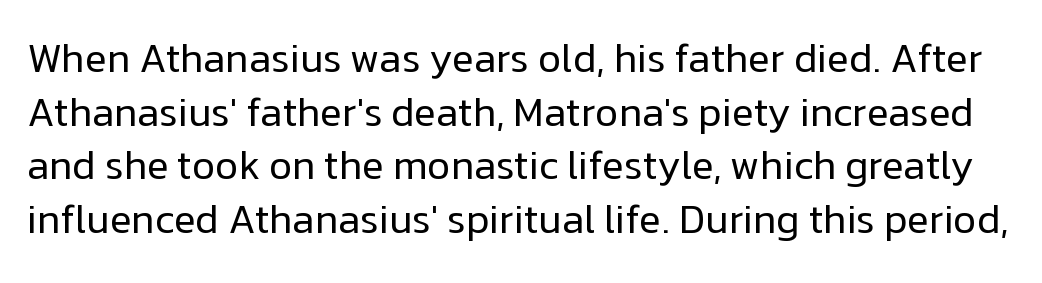
{"serif": "no", "italic": "no", "bold": "no", "weight": "regular", "width": "normal", "stroke_contrast": "low", "x_height": "medium", "monospaced": "no", "underline": "no", "line_spacing": "normal", "line_spacing_ratio": 1.34, "letter_spacing": "normal", "letter_spacing_em": 0.0, "glyph_px": 40}
